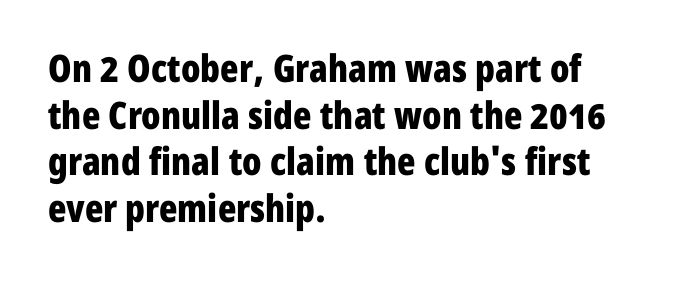
The image shows 38 px bold, condensed sans-serif type, upright; set left-aligned, line spacing 1.23x, normal letter spacing, not underlined; low stroke contrast and a medium x-height.
